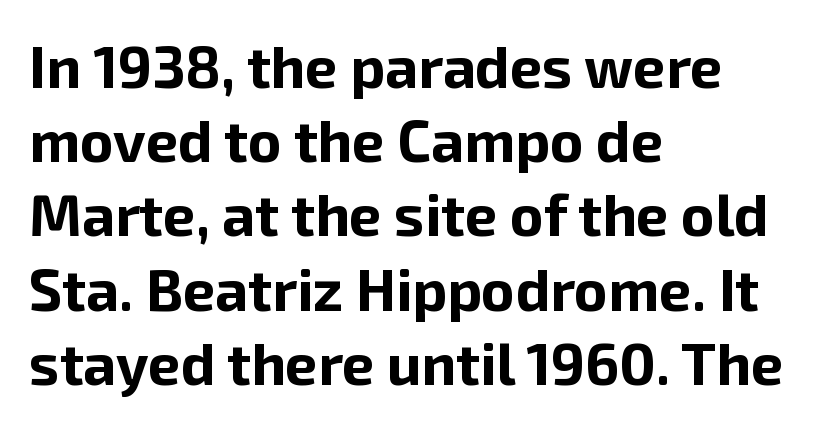
{"serif": "no", "italic": "no", "bold": "yes", "weight": "bold", "width": "normal", "stroke_contrast": "low", "x_height": "medium", "monospaced": "no", "underline": "no", "align": "left", "line_spacing": "normal", "line_spacing_ratio": 1.28, "letter_spacing": "normal", "letter_spacing_em": 0.0, "glyph_px": 58}
